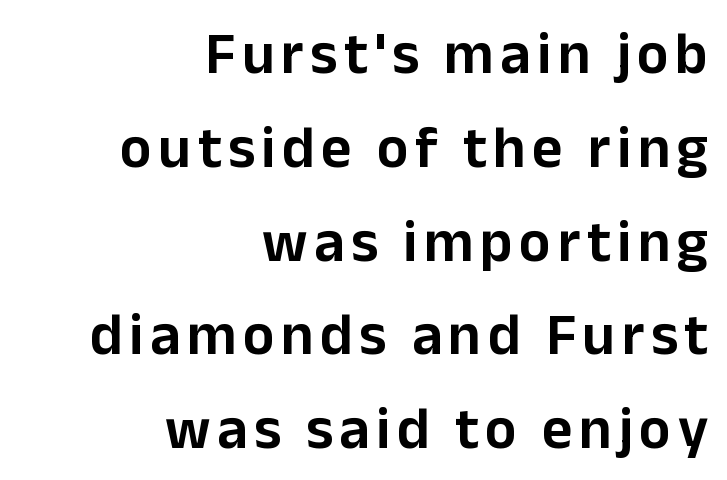
Evenly set lines give the paragraph a standard silhouette. Proportional: the letters do not fall into vertical columns. Each line ends at the same right margin while the left side varies. The letters carry no serifs — their stems end cleanly without finishing strokes.
